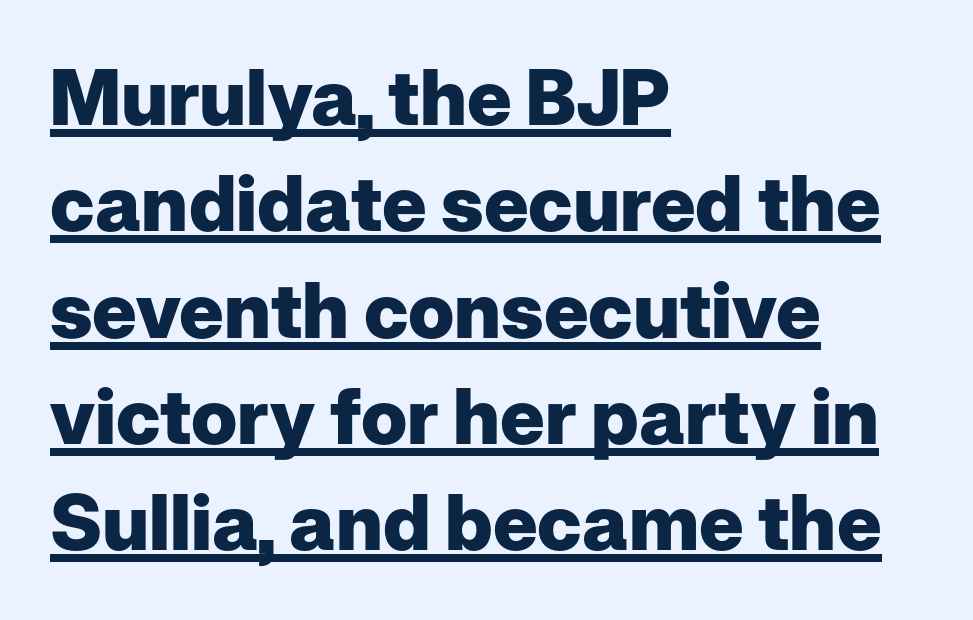
Q: Is the text bold? A: Yes.
Q: Is the text italic (slanted)? A: No, it is upright.
Q: Is the typeface a serif or a sans-serif typeface? A: Sans-serif.
Q: Is the text underlined? A: Yes.
Q: How is the paragraph aligned? A: Left-aligned.
Q: Is the spacing between letters normal or unusually wide? A: Normal.
Q: Is the spacing between lines tight, normal or loose? A: Normal.
Q: Width (condensed, normal, or wide)? A: Normal.
Q: Stroke contrast? A: Low.
Q: x-height? A: Medium.
Q: Monospaced? A: No.
